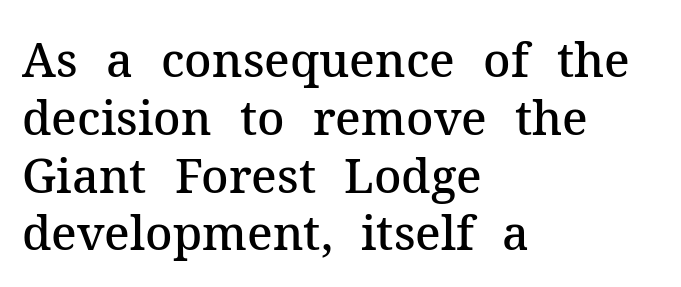
The rendering shows small feet on the letterforms — a serif design. The face used here is proportionally spaced, like ordinary book or web type. Lines of text with bare space underneath. You can tell it's not italic because the verticals are truly vertical.
